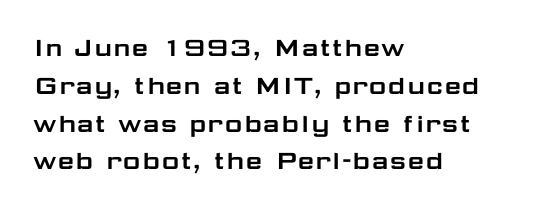
No word sits above an underline. The face used here is proportionally spaced, like ordinary book or web type. Inter-character spacing is left at the font's built-in metrics. Does the copy run flush right? No — it runs flush left.
